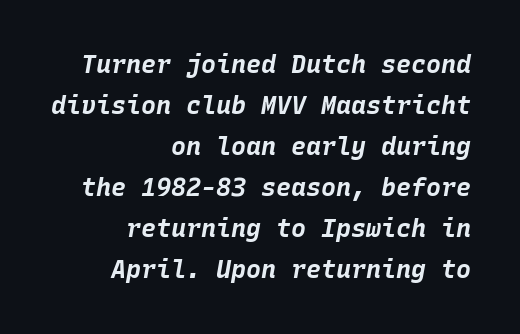
The image shows 25 px bold type, italic (leaning right); set right-aligned, normal line spacing (1.64x), normal letter spacing, not underlined.
